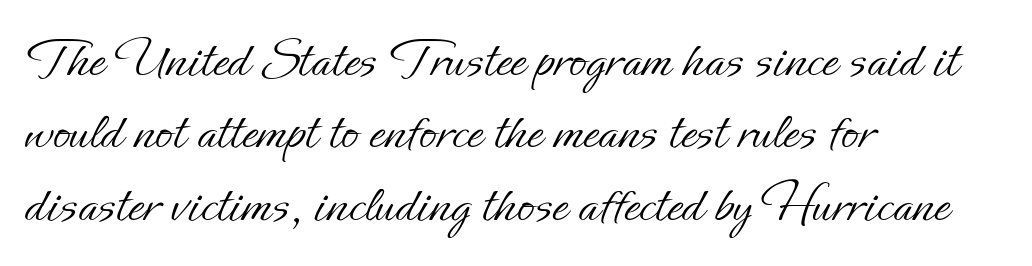
{"bold": "no", "weight": "light", "width": "normal", "stroke_contrast": "low", "x_height": "small", "monospaced": "no", "underline": "no", "align": "left", "line_spacing": "normal", "line_spacing_ratio": 1.27, "letter_spacing": "normal", "letter_spacing_em": 0.0, "glyph_px": 57}
